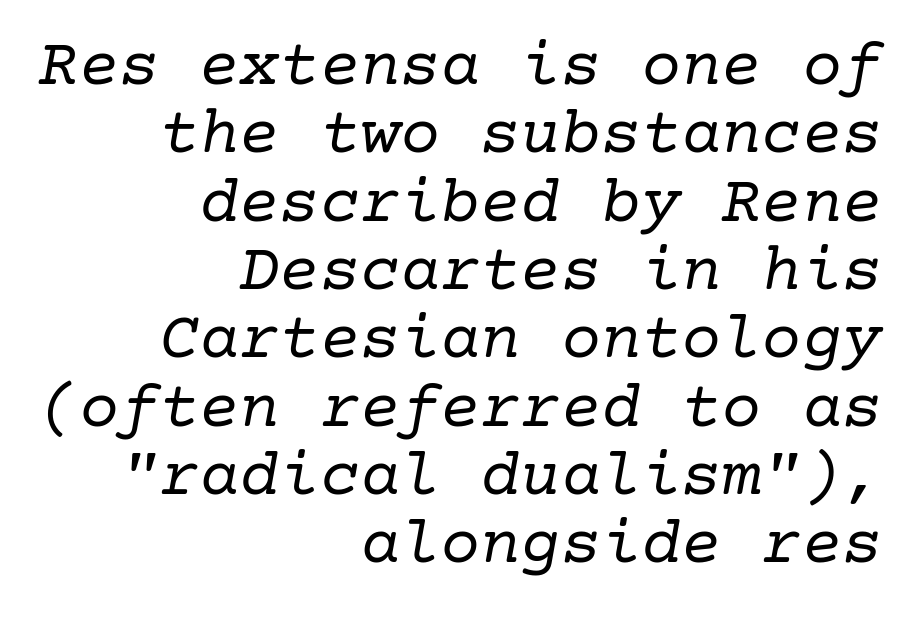
Q: Is the text bold? A: No.
Q: Is the text italic (slanted)? A: Yes, it leans right by about 10 degrees.
Q: Is the typeface a serif or a sans-serif typeface? A: Serif.
Q: Is the text underlined? A: No.
Q: How is the paragraph aligned? A: Right-aligned.
Q: Is the spacing between letters normal or unusually wide? A: Normal.
Q: Is the spacing between lines tight, normal or loose? A: Tight.
Q: Width (condensed, normal, or wide)? A: Normal.
Q: Stroke contrast? A: Low.
Q: x-height? A: Medium.
